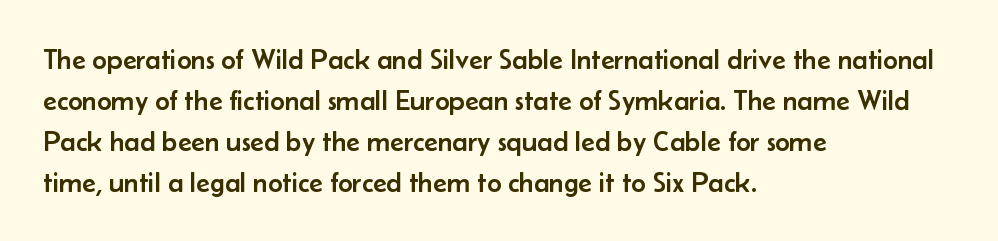
Q: Is the text italic (slanted)? A: No, it is upright.
Q: Is the typeface a serif or a sans-serif typeface? A: Sans-serif.
Q: Is the text underlined? A: No.
Q: How is the paragraph aligned? A: Left-aligned.
Q: Is the spacing between letters normal or unusually wide? A: Normal.
Q: Is the spacing between lines tight, normal or loose? A: Normal.
Q: Width (condensed, normal, or wide)? A: Normal.
Q: Stroke contrast? A: Low.
Q: x-height? A: Small.
Q: Monospaced? A: No.
